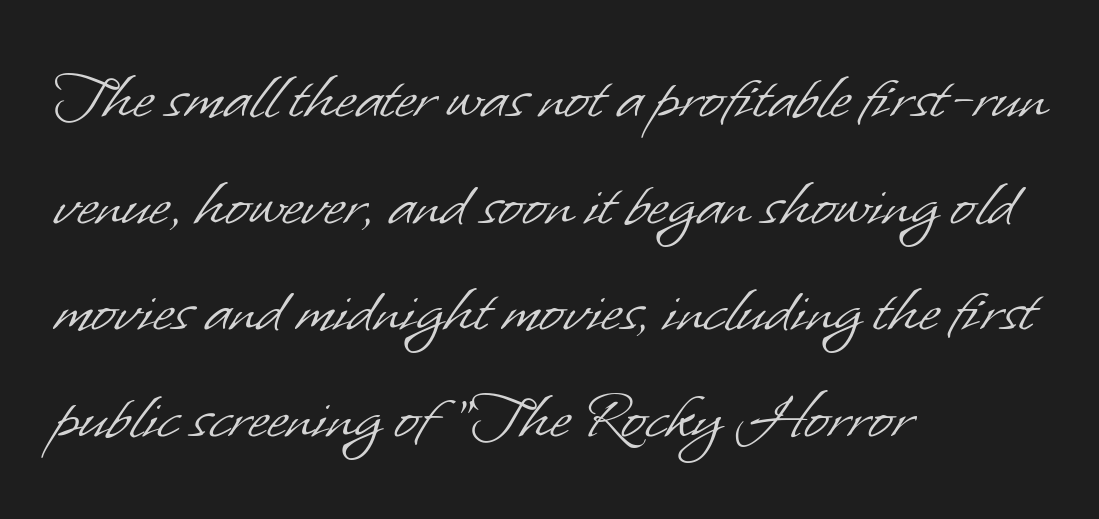
Q: Is the text bold? A: No.
Q: Is the typeface a serif or a sans-serif typeface? A: Sans-serif.
Q: Is the text underlined? A: No.
Q: How is the paragraph aligned? A: Left-aligned.
Q: Is the spacing between letters normal or unusually wide? A: Normal.
Q: Is the spacing between lines tight, normal or loose? A: Normal.
Q: Width (condensed, normal, or wide)? A: Normal.
Q: Stroke contrast? A: Low.
Q: x-height? A: Small.
Q: Monospaced? A: No.
